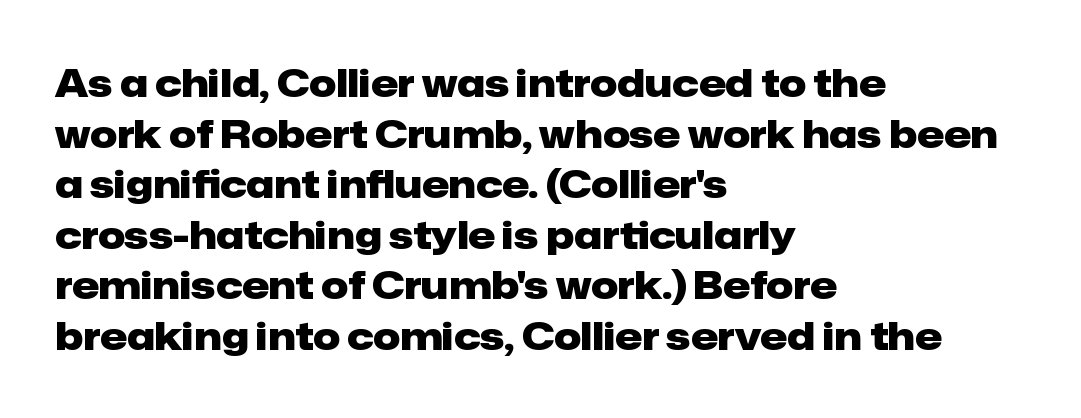
The image shows 38 px heavy sans-serif type, upright; set left-aligned, normal line spacing (1.33x), normal letter spacing, not underlined; low stroke contrast and a medium x-height.
